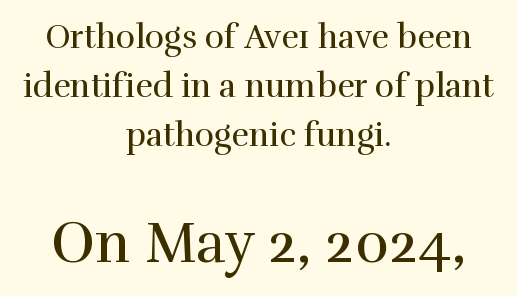
The image shows 57 px regular-weight serif type, upright; set centered, normal line spacing (1.48x), normal letter spacing, not underlined; the second (bottom) block is 1.73x larger; a medium x-height.
